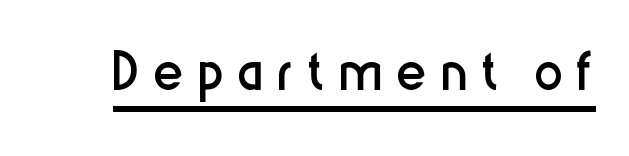
The image shows 73 px regular-weight, condensed sans-serif type, upright; set underlined; low stroke contrast and a medium x-height.
